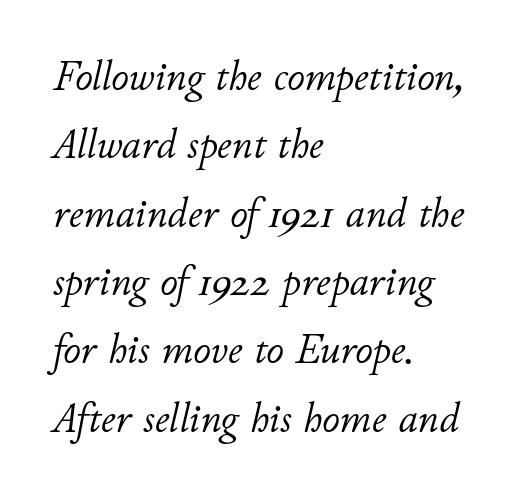
Q: Is the text bold? A: No.
Q: Is the text italic (slanted)? A: Yes, it leans right by about 11 degrees.
Q: Is the text underlined? A: No.
Q: How is the paragraph aligned? A: Left-aligned.
Q: Is the spacing between letters normal or unusually wide? A: Normal.
Q: Is the spacing between lines tight, normal or loose? A: Normal.
Q: Width (condensed, normal, or wide)? A: Normal.
Q: Stroke contrast? A: Low.
Q: x-height? A: Small.
Q: Monospaced? A: No.
